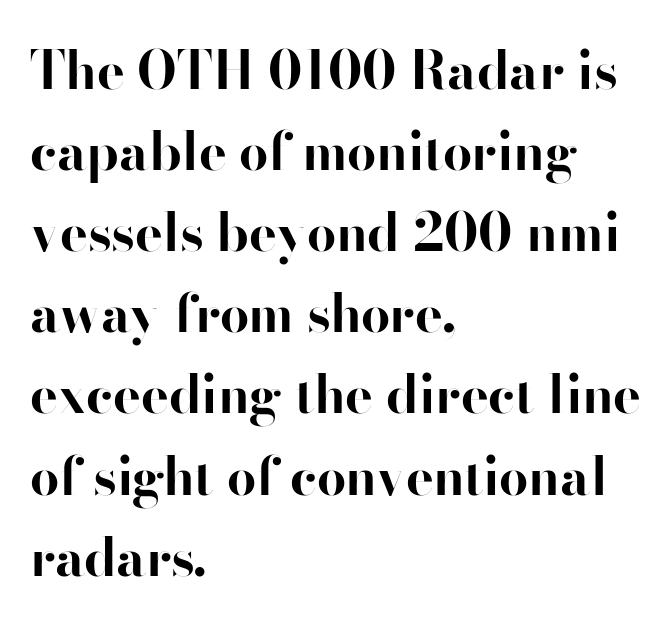
This rendering leaves character spacing at its baseline value. The font's upright variant was chosen for this text. What weight is shown? A full bold with thick strokes. Decoration check: the copy has no underline. Successive baselines arrive at the customary interval.
